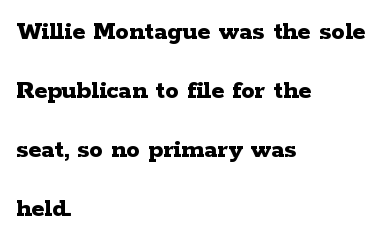
{"italic": "no", "bold": "yes", "underline": "no", "align": "left", "line_spacing": "loose", "line_spacing_ratio": 2.18, "letter_spacing": "normal", "letter_spacing_em": 0.0, "glyph_px": 27}
